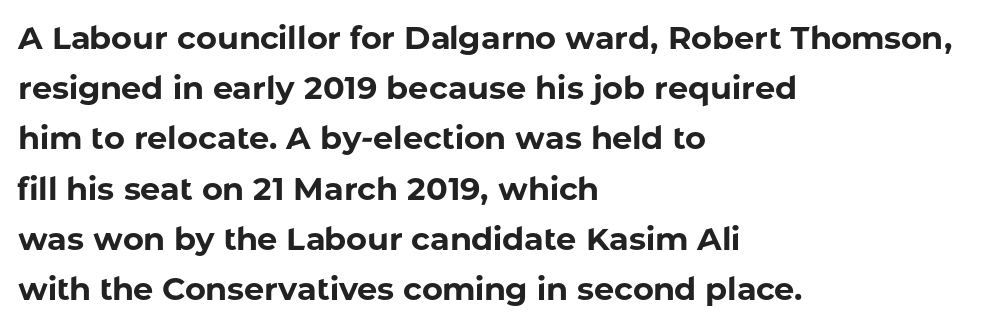
The image shows 32 px bold sans-serif type, upright; set left-aligned, normal line spacing (1.57x), normal letter spacing, not underlined; low stroke contrast and a medium x-height.
